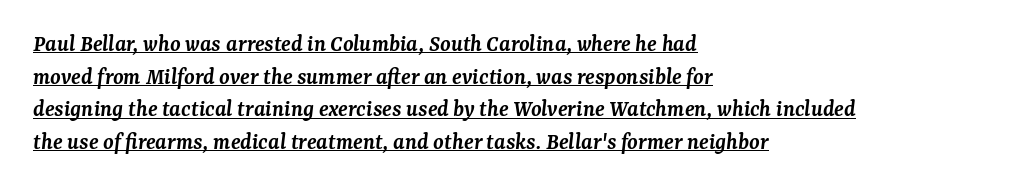
The image shows 24 px text type, italic (leaning right); set left-aligned, normal line spacing (1.36x), normal letter spacing, underlined.
